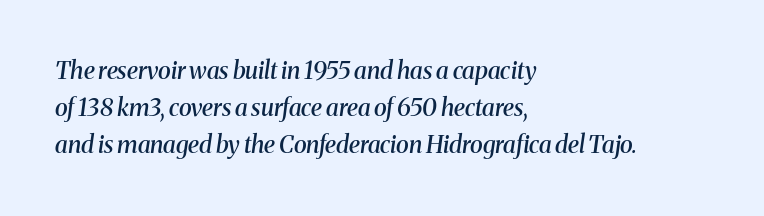
Q: Is the text bold? A: Semi-bold.
Q: Is the text italic (slanted)? A: Yes, it leans right by about 8 degrees.
Q: Is the text underlined? A: No.
Q: How is the paragraph aligned? A: Left-aligned.
Q: Is the spacing between letters normal or unusually wide? A: Normal.
Q: Is the spacing between lines tight, normal or loose? A: Normal.
